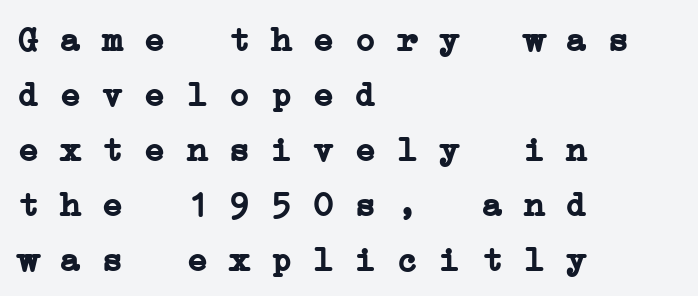
Interline gaps are of average width in this sample. How heavy is the stroke? Heavy — this is a bold. A typesetter would call this monospace, since all characters share one set width. Words appear dense and cohesive because spacing is normal. Font category for this specimen: serif.
